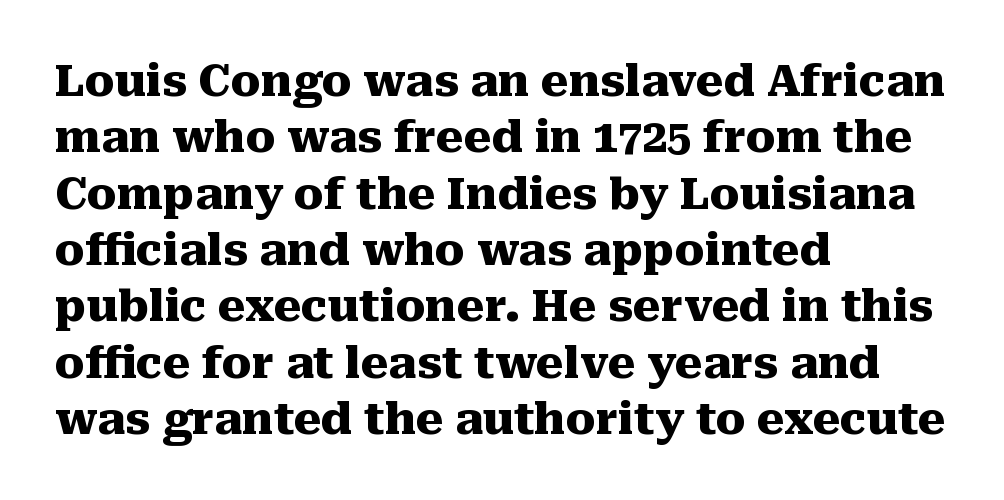
The image shows 44 px heavy serif type, upright; set left-aligned, normal line spacing (1.28x), normal letter spacing, not underlined; medium stroke contrast and a medium x-height.
